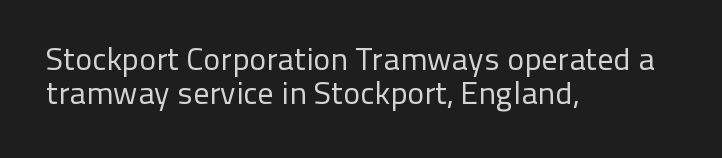
The image shows 32 px regular-weight sans-serif type, upright; set left-aligned, tight line spacing (1.06x), normal letter spacing, not underlined; low stroke contrast and a medium x-height.
